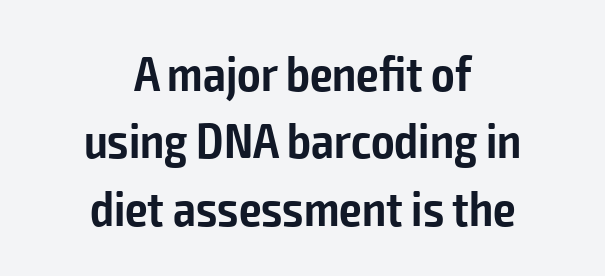
Q: Is the text bold? A: Semi-bold.
Q: Is the text italic (slanted)? A: No, it is upright.
Q: Is the typeface a serif or a sans-serif typeface? A: Sans-serif.
Q: Is the text underlined? A: No.
Q: How is the paragraph aligned? A: Centered.
Q: Is the spacing between letters normal or unusually wide? A: Normal.
Q: Is the spacing between lines tight, normal or loose? A: Normal.
Q: Width (condensed, normal, or wide)? A: Condensed.
Q: Stroke contrast? A: Low.
Q: x-height? A: Medium.
Q: Monospaced? A: No.
